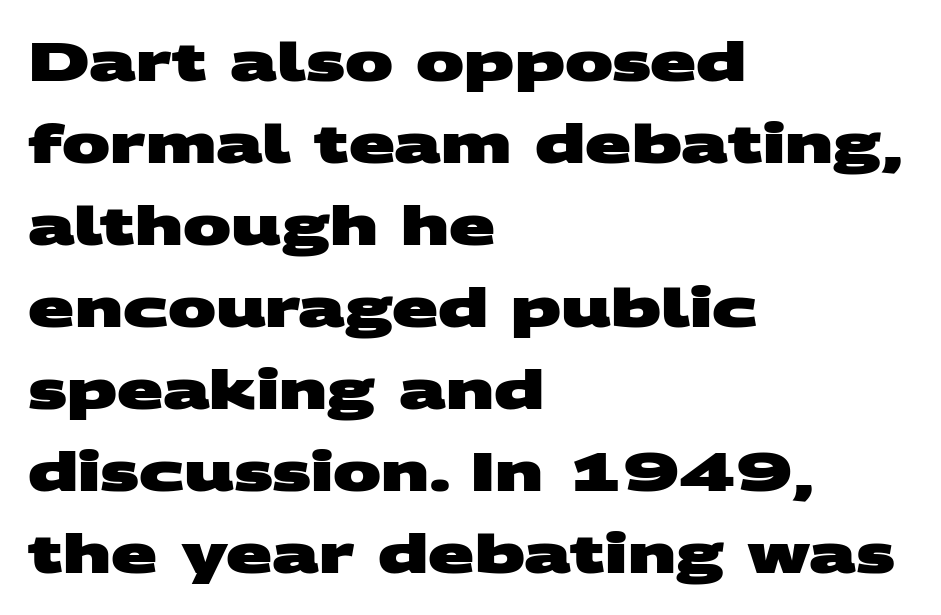
{"serif": "no", "bold": "yes", "weight": "heavy", "width": "wide", "stroke_contrast": "medium", "x_height": "large", "monospaced": "no", "underline": "no", "align": "left", "line_spacing": "normal", "line_spacing_ratio": 1.52, "letter_spacing": "normal", "letter_spacing_em": 0.0, "glyph_px": 54}
